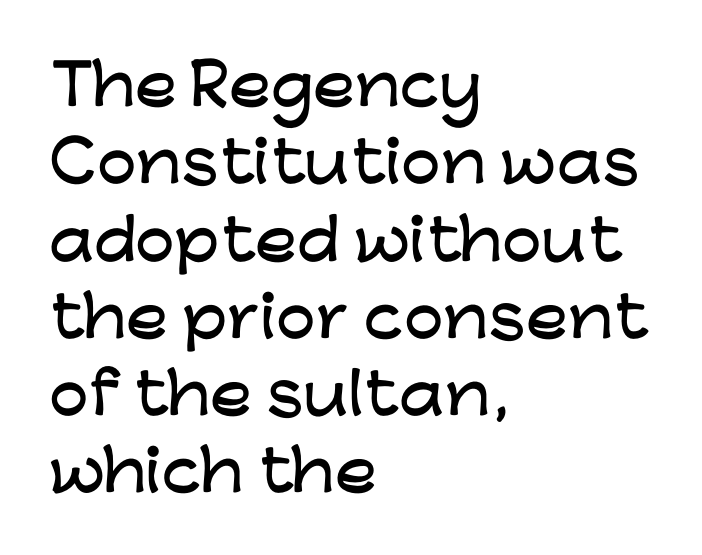
The space between consecutive lines is moderate. The specimen omits any rule beneath the text block's lines. The rendering uses natural spacing where letterforms have individual widths. Regarding serifs, this sample does without them. Visually the block forms a straight wall on the left and a jagged coastline on the right. Characters remain perfectly vertical along every line.
